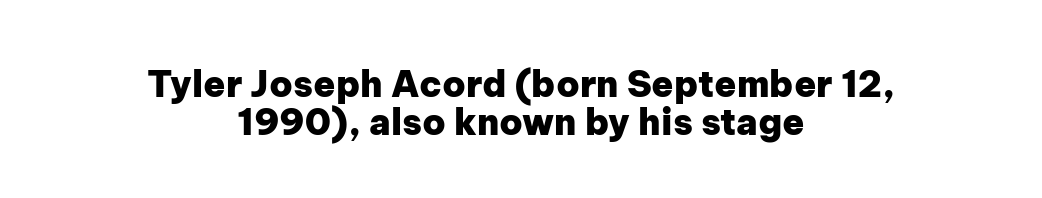
If you drew a line through each stem, it would be perfectly vertical. The words here are not underlined. What kind of face is this? One without serifs — a sans. Does the copy run flush right? No — it is centered line by line. Heavy-handed strokes throughout: this text is bold.
